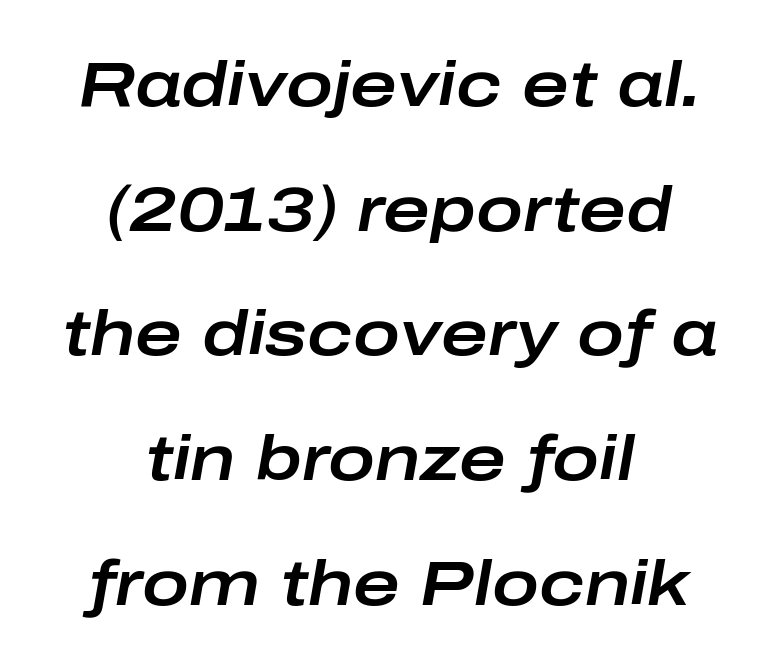
Q: Is the text italic (slanted)? A: Yes, it leans right by about 10 degrees.
Q: Is the text underlined? A: No.
Q: How is the paragraph aligned? A: Centered.
Q: Is the spacing between letters normal or unusually wide? A: Normal.
Q: Is the spacing between lines tight, normal or loose? A: Loose.
Q: Width (condensed, normal, or wide)? A: Wide.
Q: Stroke contrast? A: Low.
Q: x-height? A: Medium.
Q: Monospaced? A: No.
